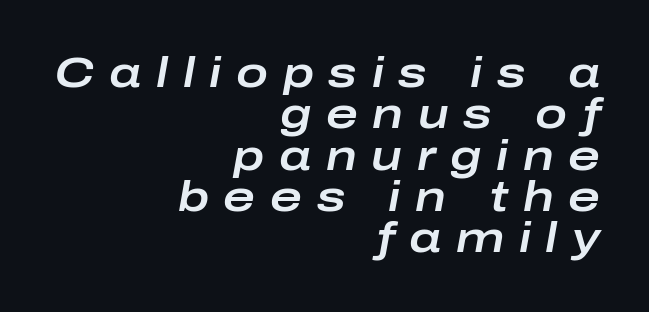
The image shows 43 px wide type, italic (leaning right); set right-aligned, tight line spacing (0.96x), unusually wide letter spacing (+0.34 em), not underlined; low stroke contrast and a medium x-height.
